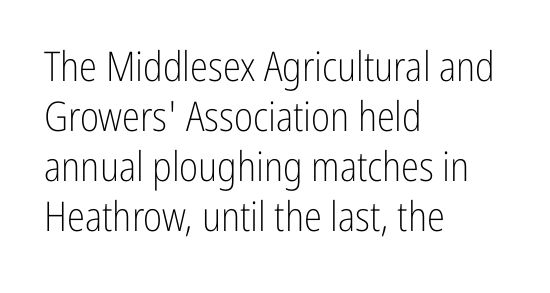
Nope, no serifs anywhere on these letters. Glance below the letters and you will spot only blank space. Here the designer chose a conventional face with non-uniform glyph widths. Here the glyphs are tracked normally, forming tight word shapes.
